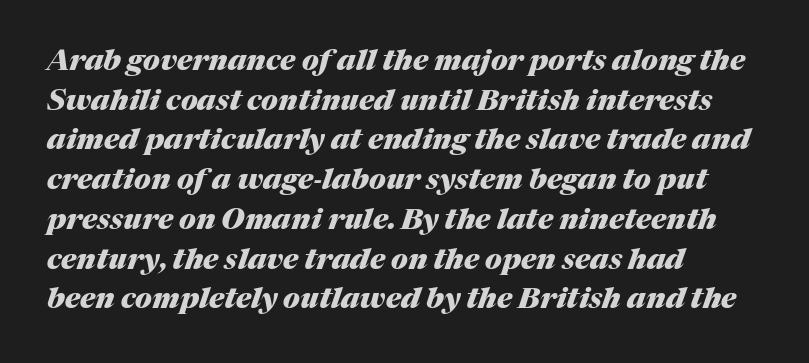
Reading down the column, the eye jumps a familiar distance to each next line. When letters slant like this, we call the style italic. Note the varied advance widths — an 'i' is clearly narrower than an 'm'. Stroke thickness is high; the sample reads as a true bold.
